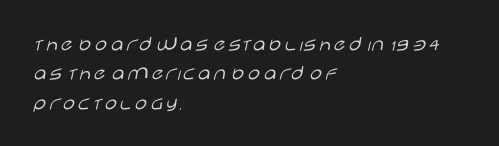
The image shows 22 px text type; set left-aligned, normal line spacing (1.34x), normal letter spacing, not underlined.
